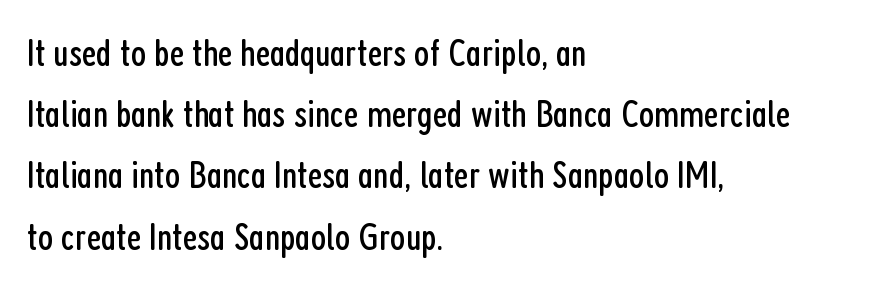
The rendering uses natural spacing where letterforms have individual widths. Visually the block forms a straight wall on the left and a jagged coastline on the right. Students, note that the glyphs here touch the page at normal intervals. Nope, no serifs anywhere on these letters.
